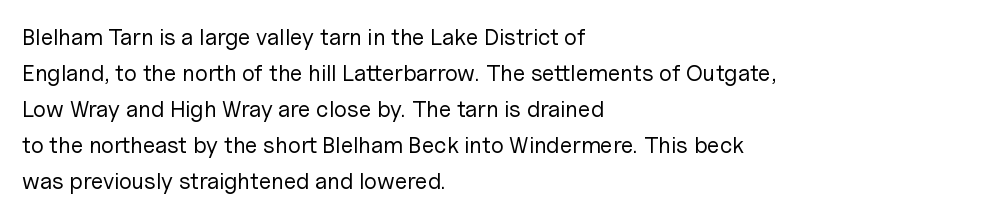
{"italic": "no", "bold": "no", "underline": "no", "align": "left", "line_spacing": "normal", "line_spacing_ratio": 1.56, "letter_spacing": "normal", "letter_spacing_em": 0.0, "glyph_px": 23}
